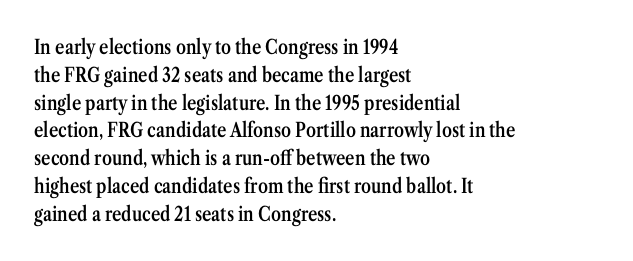
In terms of posture, this sample is upright. A typesetter would call this zero additional tracking. In terms of weight, the rendering is demibold, just under bold. One glance says typical: line gaps are just what's usual. Left-aligned paragraph, ragged on the right.
